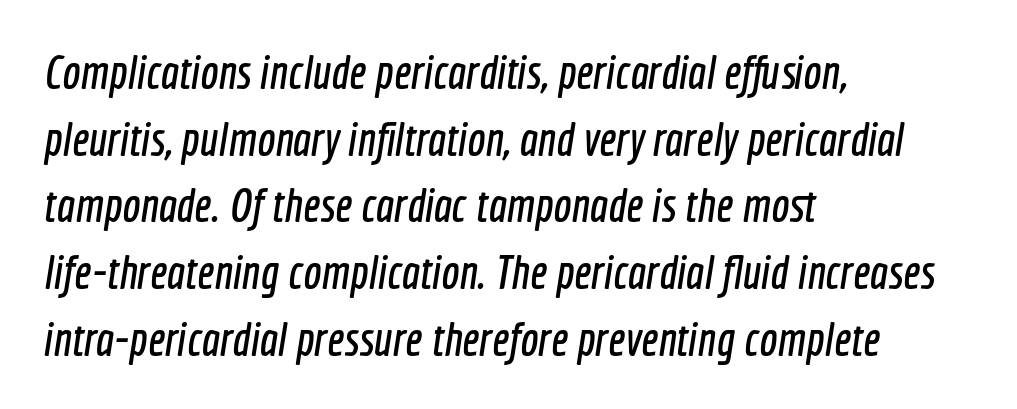
Do the characters align in a grid? No, the font is proportional. Each new line begins a customary step beneath the previous one. Beneath every word, the page is bare. There is no visible air inserted between adjacent glyphs.
